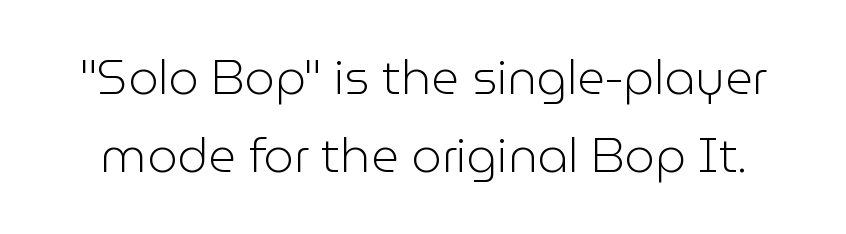
Q: Is the text bold? A: No.
Q: Is the text italic (slanted)? A: No, it is upright.
Q: Is the typeface a serif or a sans-serif typeface? A: Sans-serif.
Q: Is the text underlined? A: No.
Q: Is the spacing between letters normal or unusually wide? A: Normal.
Q: Is the spacing between lines tight, normal or loose? A: Normal.
Q: Width (condensed, normal, or wide)? A: Normal.
Q: Stroke contrast? A: Low.
Q: x-height? A: Medium.
Q: Monospaced? A: No.
